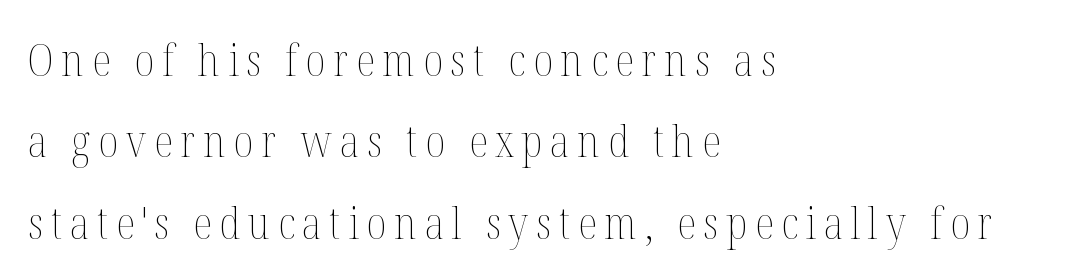
Teacher's note: observe the even left margin — that is flush-left alignment. Do the characters align in a grid? No, the font is proportional. The letters stand upright; this is a roman face. Glance below the letters and you will spot only blank space.
